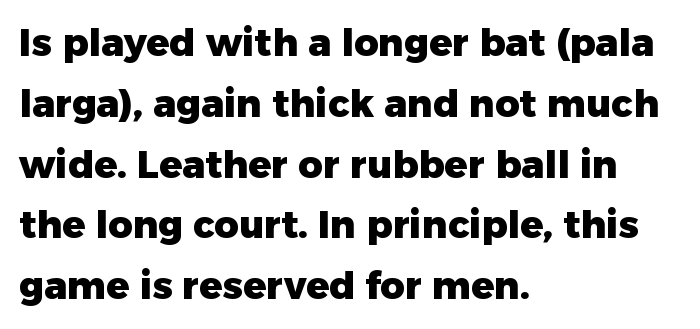
Q: Is the text bold? A: Yes.
Q: Is the text italic (slanted)? A: No, it is upright.
Q: Is the typeface a serif or a sans-serif typeface? A: Sans-serif.
Q: Is the text underlined? A: No.
Q: How is the paragraph aligned? A: Left-aligned.
Q: Is the spacing between letters normal or unusually wide? A: Normal.
Q: Is the spacing between lines tight, normal or loose? A: Normal.
Q: Width (condensed, normal, or wide)? A: Normal.
Q: Stroke contrast? A: Low.
Q: x-height? A: Medium.
Q: Monospaced? A: No.
